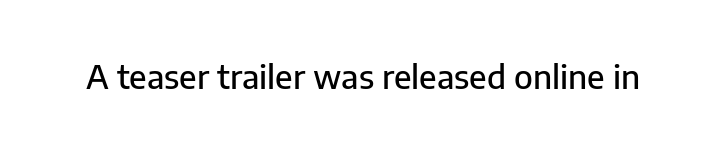
{"serif": "no", "italic": "no", "width": "normal", "stroke_contrast": "low", "x_height": "medium", "monospaced": "no", "underline": "no", "letter_spacing": "normal", "letter_spacing_em": 0.0, "glyph_px": 33}
